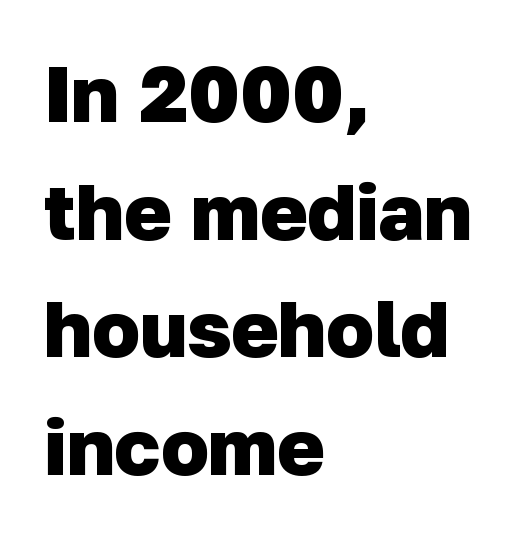
Whoever set this chose a conventional vertical rhythm. Look at the stroke-to-counter ratio: heavy, a bold. Note the varied advance widths — an 'i' is clearly narrower than an 'm'. Tracking here is standard; glyphs follow each other at the usual distance. The text block is weighted toward the left margin, trailing off unevenly rightward.
